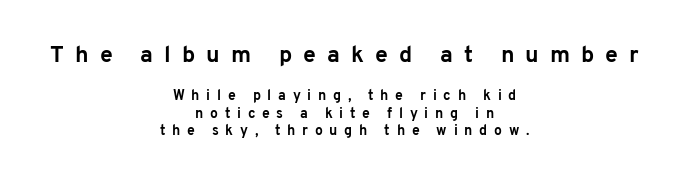
{"italic": "no", "bold": "yes", "underline": "no", "align": "center", "line_spacing_ratio": 1.22, "letter_spacing": "wide", "letter_spacing_em": 0.48, "larger_block": "first", "size_ratio": 1.64, "glyph_px": 23}
